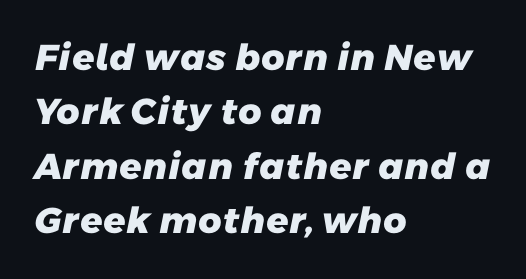
Q: Is the text bold? A: Yes.
Q: Is the typeface a serif or a sans-serif typeface? A: Sans-serif.
Q: Is the text underlined? A: No.
Q: How is the paragraph aligned? A: Left-aligned.
Q: Is the spacing between letters normal or unusually wide? A: Normal.
Q: Is the spacing between lines tight, normal or loose? A: Normal.
Q: Width (condensed, normal, or wide)? A: Normal.
Q: Stroke contrast? A: Low.
Q: x-height? A: Medium.
Q: Monospaced? A: No.
